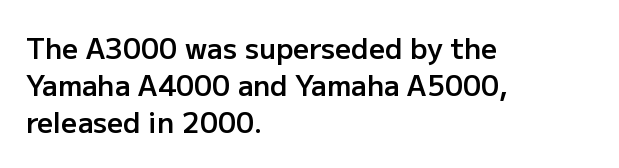
{"serif": "no", "italic": "no", "bold": "semi", "weight": "semibold", "width": "normal", "stroke_contrast": "low", "x_height": "medium", "monospaced": "no", "underline": "no", "align": "left", "line_spacing": "normal", "line_spacing_ratio": 1.32, "letter_spacing": "normal", "letter_spacing_em": 0.0, "glyph_px": 28}
